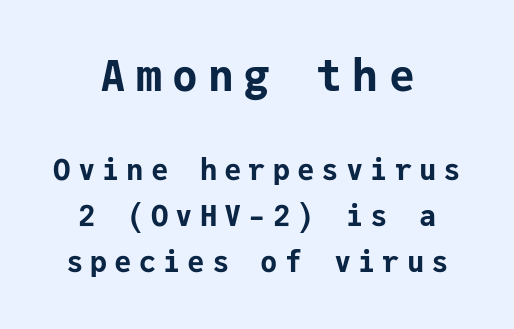
{"serif": "no", "italic": "no", "bold": "yes", "weight": "bold", "width": "normal", "stroke_contrast": "low", "x_height": "medium", "monospaced": "yes", "underline": "no", "align": "center", "line_spacing": "normal", "line_spacing_ratio": 1.58, "letter_spacing": "wide", "letter_spacing_em": 0.24, "larger_block": "first", "size_ratio": 1.48, "glyph_px": 43}
